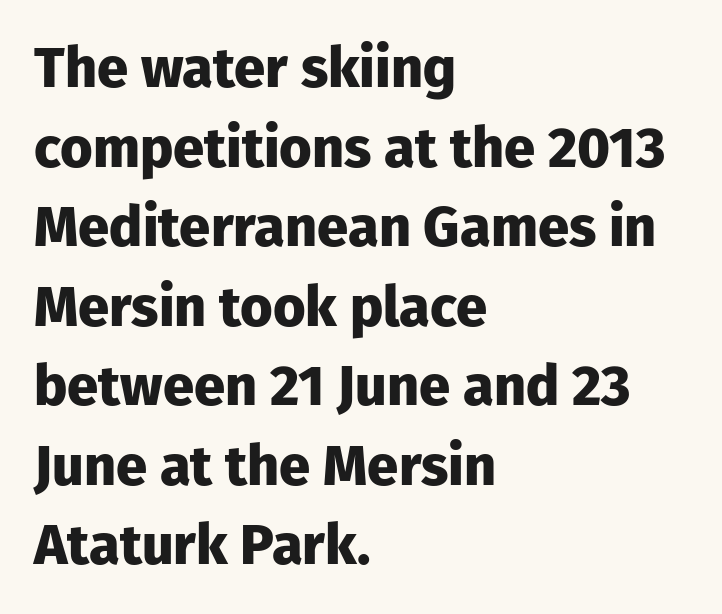
The image shows 56 px heavy sans-serif type, upright; set left-aligned, normal line spacing (1.42x), normal letter spacing, not underlined; low stroke contrast and a medium x-height.
